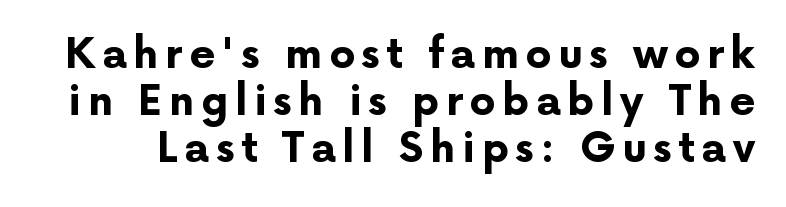
{"serif": "no", "italic": "no", "bold": "yes", "weight": "bold", "width": "normal", "stroke_contrast": "low", "x_height": "medium", "monospaced": "no", "underline": "no", "line_spacing": "tight", "line_spacing_ratio": 1.15, "glyph_px": 41}
